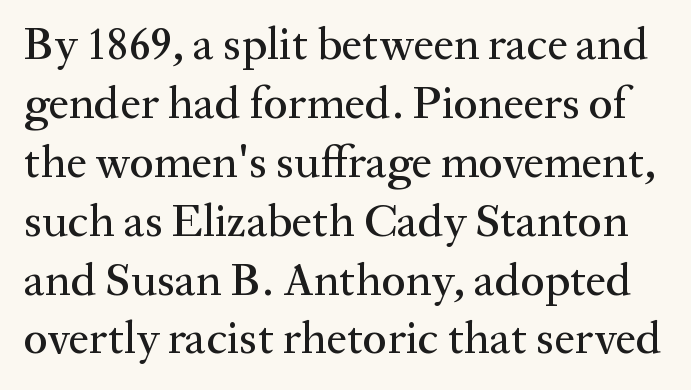
{"serif": "yes", "italic": "no", "width": "normal", "stroke_contrast": "medium", "x_height": "medium", "monospaced": "no", "underline": "no", "line_spacing": "normal", "line_spacing_ratio": 1.28, "letter_spacing": "normal", "letter_spacing_em": 0.0, "glyph_px": 46}
